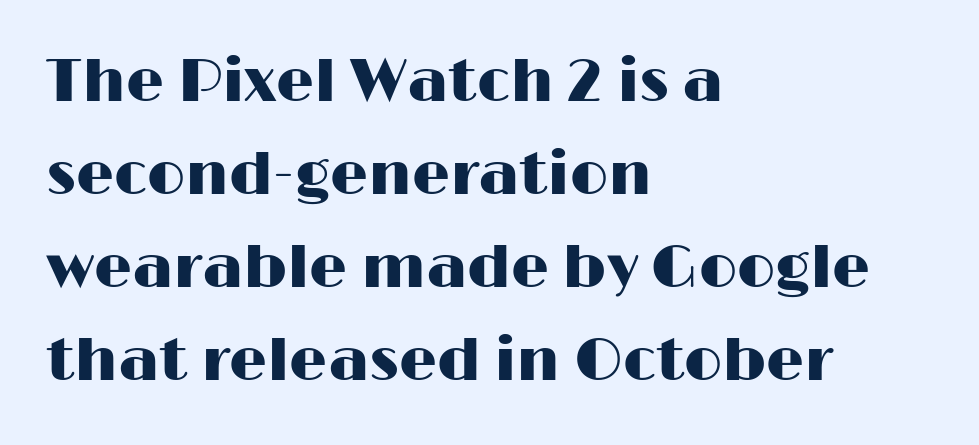
This sample keeps an unexceptional amount of space between lines. The rendering uses natural spacing where letterforms have individual widths. Does the lettering tilt? It doesn't — this is upright. The passage shown has conventional tracking throughout. Is this a sans? Yes — the strokes have no serifs. The space beneath each line is pristine and unruled.
